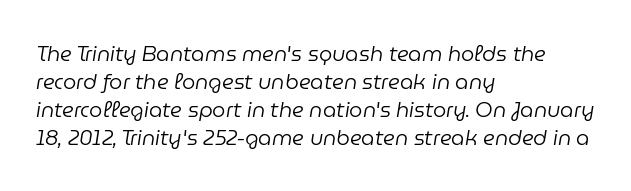
Q: Is the text bold? A: No.
Q: Is the text italic (slanted)? A: Yes, it leans right by about 9 degrees.
Q: Is the text underlined? A: No.
Q: How is the paragraph aligned? A: Left-aligned.
Q: Is the spacing between letters normal or unusually wide? A: Normal.
Q: Is the spacing between lines tight, normal or loose? A: Normal.
